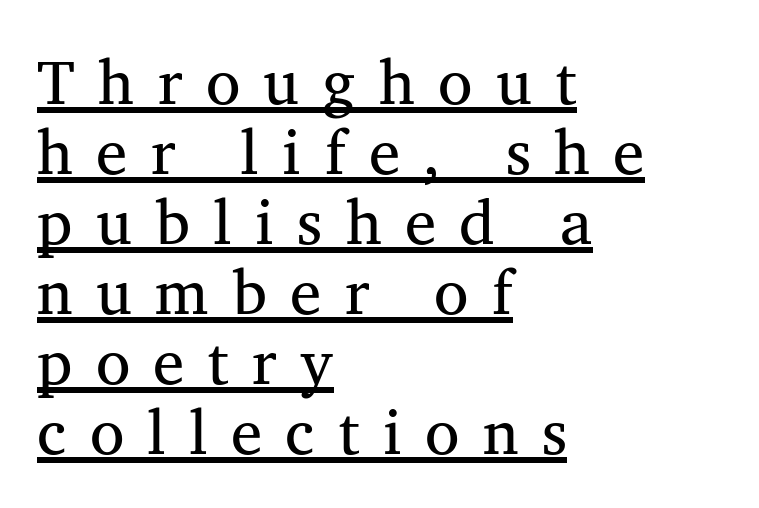
Q: Is the text bold? A: No.
Q: Is the text italic (slanted)? A: No, it is upright.
Q: Is the typeface a serif or a sans-serif typeface? A: Serif.
Q: Is the text underlined? A: Yes.
Q: How is the paragraph aligned? A: Left-aligned.
Q: Is the spacing between letters normal or unusually wide? A: Unusually wide.
Q: Is the spacing between lines tight, normal or loose? A: Tight.
Q: Width (condensed, normal, or wide)? A: Normal.
Q: Stroke contrast? A: Medium.
Q: x-height? A: Medium.
Q: Monospaced? A: No.
